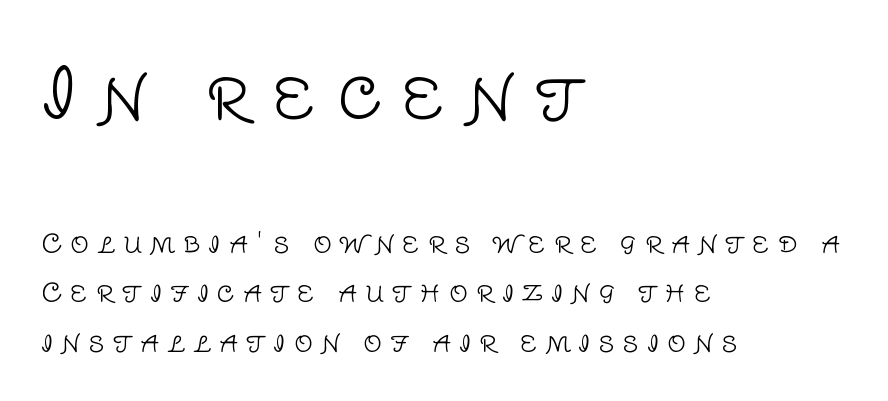
{"serif": "no", "bold": "no", "weight": "light", "width": "normal", "stroke_contrast": "low", "x_height": "large", "monospaced": "no", "underline": "no", "align": "left", "line_spacing": "loose", "line_spacing_ratio": 1.92, "letter_spacing": "wide", "letter_spacing_em": 0.32, "larger_block": "first", "size_ratio": 2.54, "glyph_px": 66}
